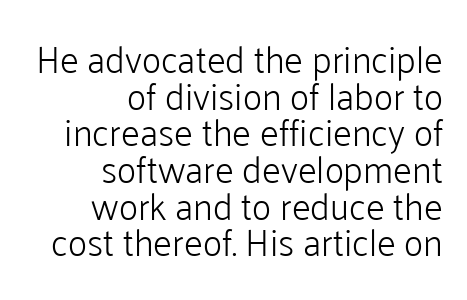
{"serif": "no", "italic": "no", "bold": "no", "weight": "light", "width": "normal", "stroke_contrast": "low", "x_height": "medium", "monospaced": "no", "underline": "no", "align": "right", "line_spacing": "tight", "line_spacing_ratio": 0.99, "letter_spacing": "normal", "letter_spacing_em": 0.0, "glyph_px": 37}
